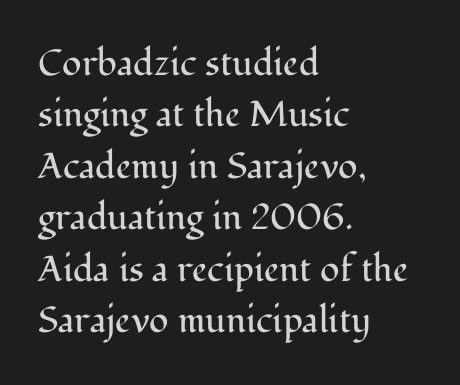
The font sits on the lighter half of the weight spectrum, regular included. In CSS terms this would be text-align: left. Underline: absent. Old-style or modern, the face here clearly has serifs. Short note: letters normally spaced. Honestly, the row spacing looks completely unremarkable.
